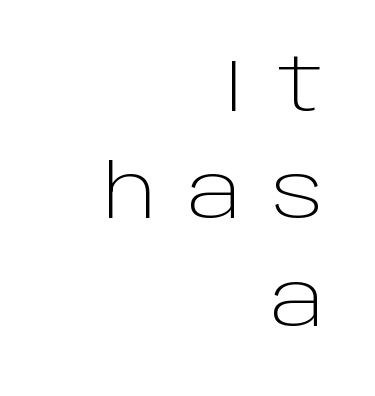
Q: Is the text bold? A: No.
Q: Is the text italic (slanted)? A: No, it is upright.
Q: Is the typeface a serif or a sans-serif typeface? A: Sans-serif.
Q: Is the text underlined? A: No.
Q: How is the paragraph aligned? A: Right-aligned.
Q: Is the spacing between letters normal or unusually wide? A: Unusually wide.
Q: Is the spacing between lines tight, normal or loose? A: Normal.
Q: Width (condensed, normal, or wide)? A: Normal.
Q: Stroke contrast? A: Low.
Q: x-height? A: Large.
Q: Monospaced? A: No.
